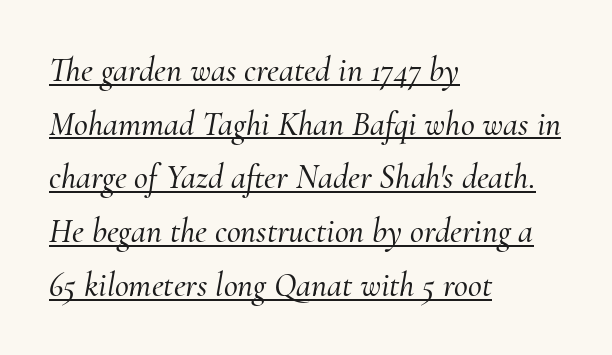
The image shows 34 px serif type, italic (leaning right); set left-aligned, normal line spacing (1.58x), normal letter spacing, underlined; medium stroke contrast and a small x-height.
